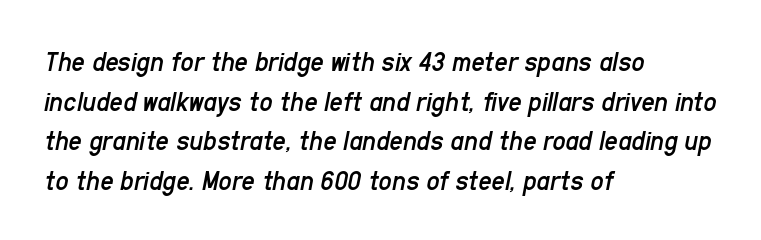
{"italic": "yes", "lean": "right", "slant_degrees": 11, "bold": "no", "weight": "regular", "width": "condensed", "stroke_contrast": "low", "x_height": "medium", "monospaced": "no", "underline": "no", "align": "left", "line_spacing": "normal", "line_spacing_ratio": 1.37, "letter_spacing": "normal", "letter_spacing_em": 0.0, "glyph_px": 29}
